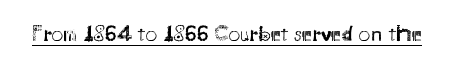
The image shows 23 px text type, upright; set normal letter spacing, underlined.
